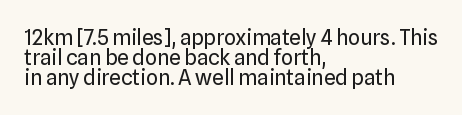
Glyph-to-glyph distance matches everyday printed text. This sample uses an upright cut, with every glyph sitting square on the baseline. Baseline-to-baseline distance is barely more than the letter height. The rag falls on the right side of this text block. The font sits on the lighter half of the weight spectrum, regular included. The space beneath each line is pristine and unruled.
